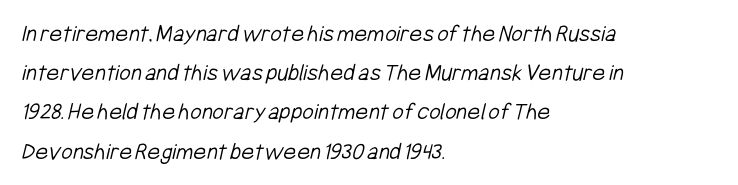
{"bold": "no", "underline": "no", "align": "left", "line_spacing": "normal", "line_spacing_ratio": 1.57, "letter_spacing": "normal", "letter_spacing_em": 0.0, "glyph_px": 25}
